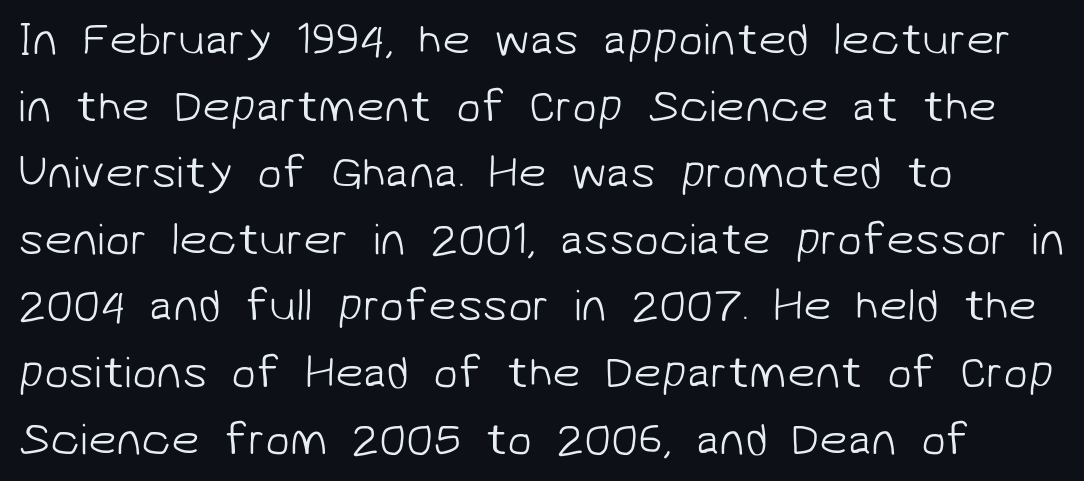
The image shows 45 px light sans-serif type; set left-aligned, normal line spacing (1.48x), normal letter spacing, not underlined; low stroke contrast and a medium x-height.
